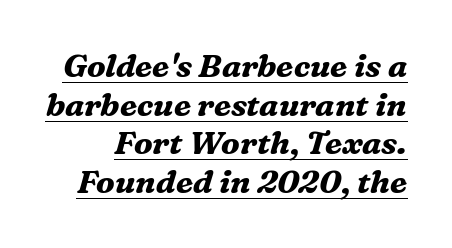
Q: Is the text bold? A: Yes.
Q: Is the text italic (slanted)? A: Yes, it leans right by about 16 degrees.
Q: Is the typeface a serif or a sans-serif typeface? A: Serif.
Q: Is the text underlined? A: Yes.
Q: Is the spacing between letters normal or unusually wide? A: Normal.
Q: Width (condensed, normal, or wide)? A: Normal.
Q: Stroke contrast? A: Medium.
Q: x-height? A: Medium.
Q: Monospaced? A: No.
